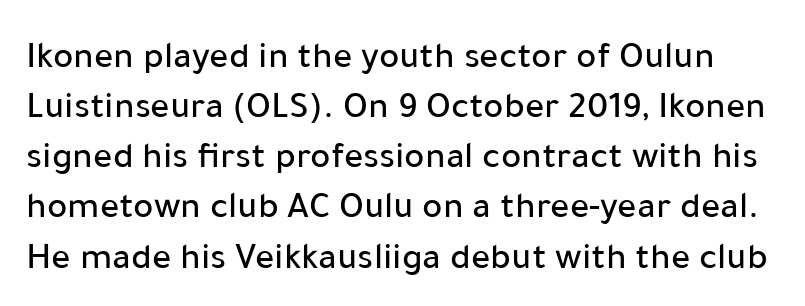
The image shows 38 px sans-serif type, upright; set normal line spacing (1.32x), normal letter spacing, not underlined; low stroke contrast and a medium x-height.
